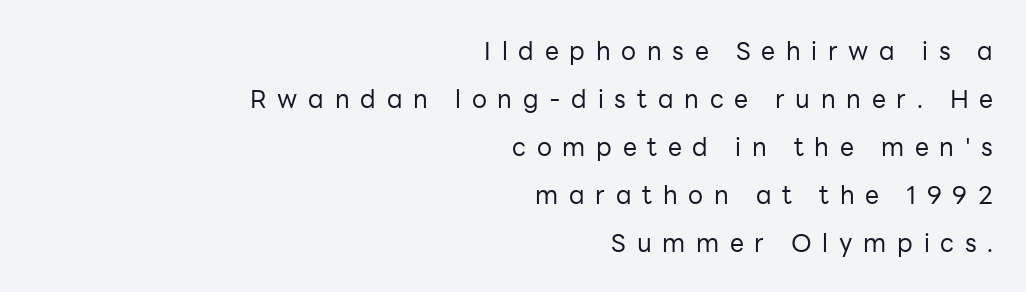
{"italic": "no", "bold": "no", "underline": "no", "align": "right", "line_spacing": "loose", "line_spacing_ratio": 1.92, "letter_spacing": "wide", "letter_spacing_em": 0.43, "glyph_px": 25}
